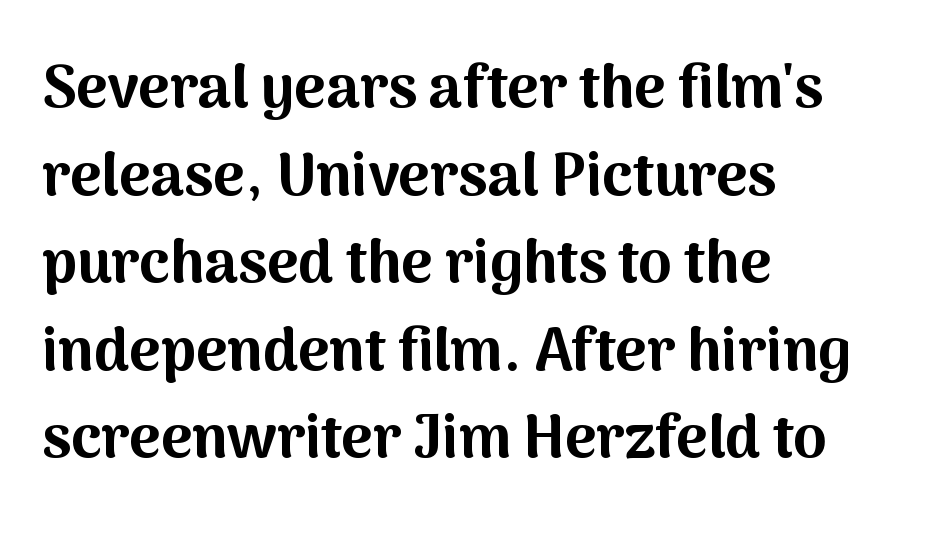
The passage shown stacks its lines at a standard gap. The face used here is proportionally spaced, like ordinary book or web type. Tracking value appears to be zero — textbook default spacing. This rendering features lettering with no underline. Check where the strokes stop: nothing finishes them off — pure sans.
